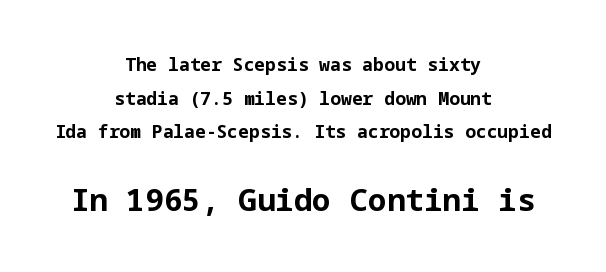
Italic: no, the glyphs are upright roman. Here the glyphs are tracked normally, forming tight word shapes. Underline: absent. Is the lower block the larger one? Yes — the lower block carries the bigger type.
